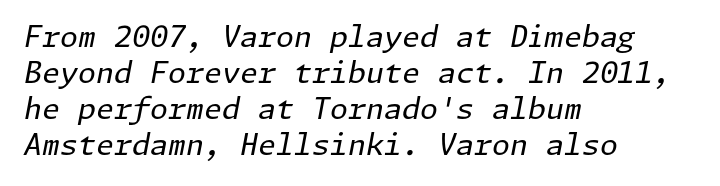
Q: Is the text bold? A: No.
Q: Is the text italic (slanted)? A: Yes, it leans right by about 11 degrees.
Q: Is the text underlined? A: No.
Q: How is the paragraph aligned? A: Left-aligned.
Q: Is the spacing between letters normal or unusually wide? A: Normal.
Q: Width (condensed, normal, or wide)? A: Normal.
Q: Stroke contrast? A: Low.
Q: x-height? A: Medium.
